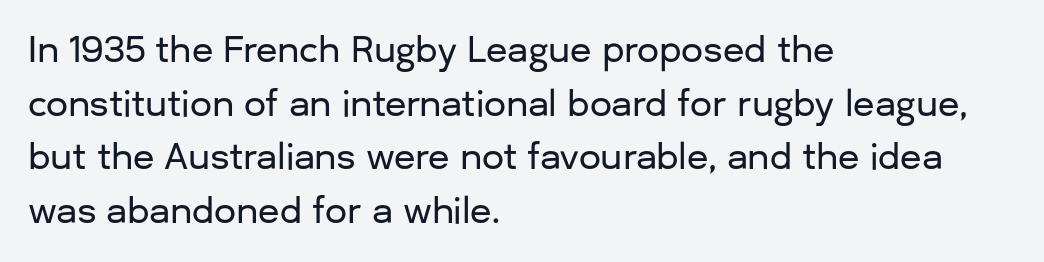
Q: Is the text italic (slanted)? A: No, it is upright.
Q: Is the typeface a serif or a sans-serif typeface? A: Sans-serif.
Q: Is the text underlined? A: No.
Q: How is the paragraph aligned? A: Left-aligned.
Q: Is the spacing between letters normal or unusually wide? A: Normal.
Q: Is the spacing between lines tight, normal or loose? A: Normal.
Q: Width (condensed, normal, or wide)? A: Normal.
Q: Stroke contrast? A: Low.
Q: x-height? A: Medium.
Q: Monospaced? A: No.
